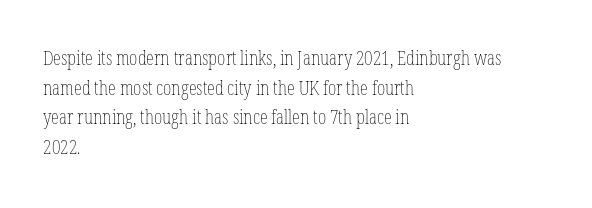
Q: Is the text bold? A: No.
Q: Is the text italic (slanted)? A: No, it is upright.
Q: Is the text underlined? A: No.
Q: How is the paragraph aligned? A: Left-aligned.
Q: Is the spacing between letters normal or unusually wide? A: Normal.
Q: Is the spacing between lines tight, normal or loose? A: Normal.
